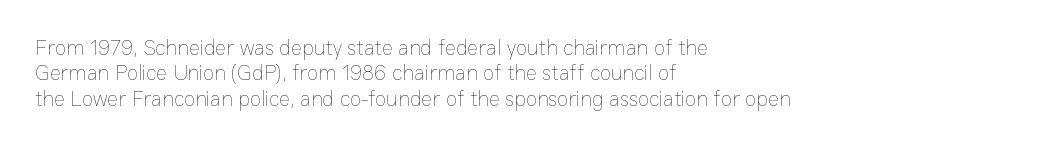
A bare baseline throughout the passage. Line beginnings align vertically; line endings do not. This sample uses plain, unmodified letter spacing. Posture: straight, roman, zero tilt. Is this a heavy cut? Hardly; it is regular or lighter.
